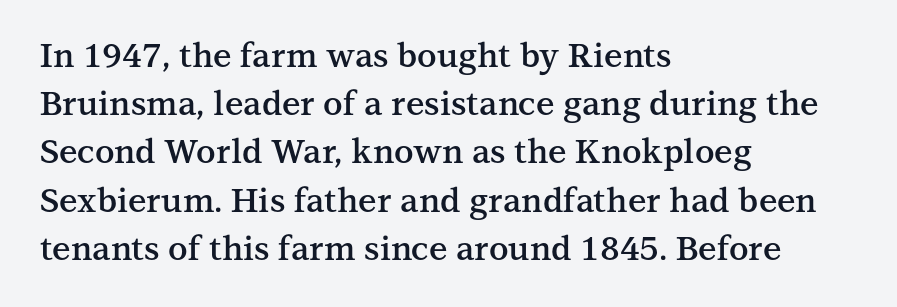
Q: Is the text bold? A: Semi-bold.
Q: Is the text italic (slanted)? A: No, it is upright.
Q: Is the typeface a serif or a sans-serif typeface? A: Serif.
Q: Is the text underlined? A: No.
Q: How is the paragraph aligned? A: Left-aligned.
Q: Is the spacing between letters normal or unusually wide? A: Normal.
Q: Is the spacing between lines tight, normal or loose? A: Normal.
Q: Width (condensed, normal, or wide)? A: Normal.
Q: Stroke contrast? A: Medium.
Q: x-height? A: Medium.
Q: Monospaced? A: No.
